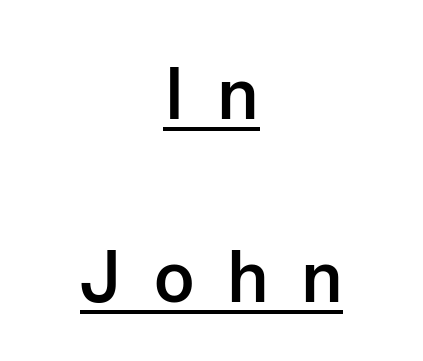
This sample uses expanded letter spacing, leaving extra air between glyphs. Proportional: the letters do not fall into vertical columns. Leftover space on each line is divided equally before and after the words. You could fit nearly another row in the gap between these rows.
